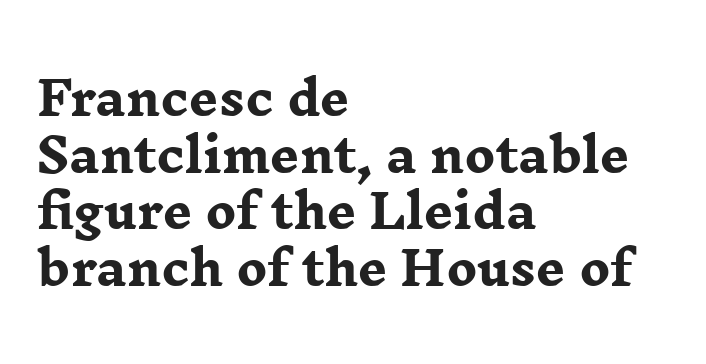
{"serif": "yes", "italic": "no", "bold": "yes", "weight": "heavy", "width": "wide", "stroke_contrast": "low", "x_height": "medium", "monospaced": "no", "underline": "no", "align": "left", "line_spacing_ratio": 1.23, "letter_spacing": "normal", "letter_spacing_em": 0.0, "glyph_px": 46}
